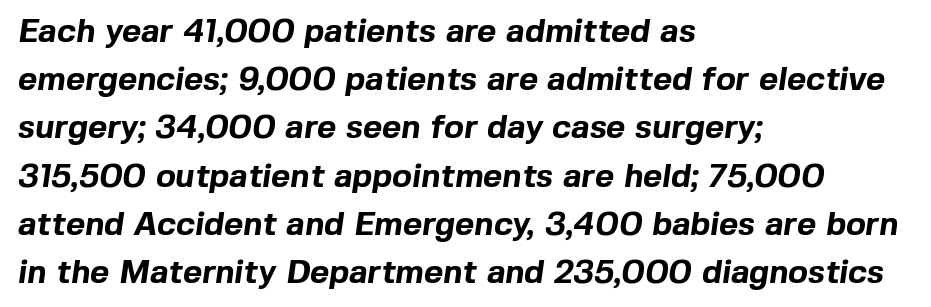
Q: Is the text bold? A: Yes.
Q: Is the typeface a serif or a sans-serif typeface? A: Sans-serif.
Q: Is the text underlined? A: No.
Q: How is the paragraph aligned? A: Left-aligned.
Q: Is the spacing between letters normal or unusually wide? A: Normal.
Q: Is the spacing between lines tight, normal or loose? A: Normal.
Q: Width (condensed, normal, or wide)? A: Normal.
Q: x-height? A: Medium.
Q: Monospaced? A: No.
